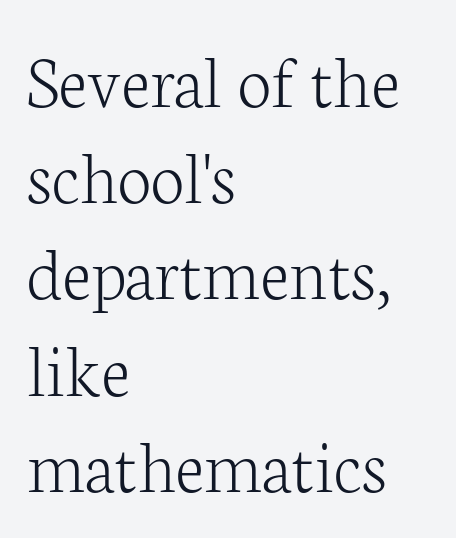
Q: Is the text bold? A: No.
Q: Is the text italic (slanted)? A: No, it is upright.
Q: Is the typeface a serif or a sans-serif typeface? A: Serif.
Q: Is the text underlined? A: No.
Q: How is the paragraph aligned? A: Left-aligned.
Q: Is the spacing between letters normal or unusually wide? A: Normal.
Q: Is the spacing between lines tight, normal or loose? A: Normal.
Q: Width (condensed, normal, or wide)? A: Normal.
Q: Stroke contrast? A: Low.
Q: x-height? A: Medium.
Q: Monospaced? A: No.
